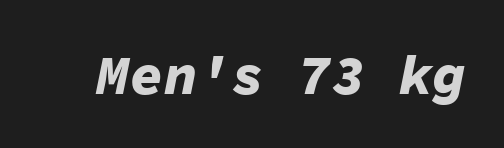
Q: Is the text bold? A: Yes.
Q: Is the text italic (slanted)? A: Yes, it leans right by about 11 degrees.
Q: Is the text underlined? A: No.
Q: Is the spacing between letters normal or unusually wide? A: Normal.
Q: Width (condensed, normal, or wide)? A: Normal.
Q: Stroke contrast? A: Low.
Q: x-height? A: Medium.
Q: Monospaced? A: Yes.
